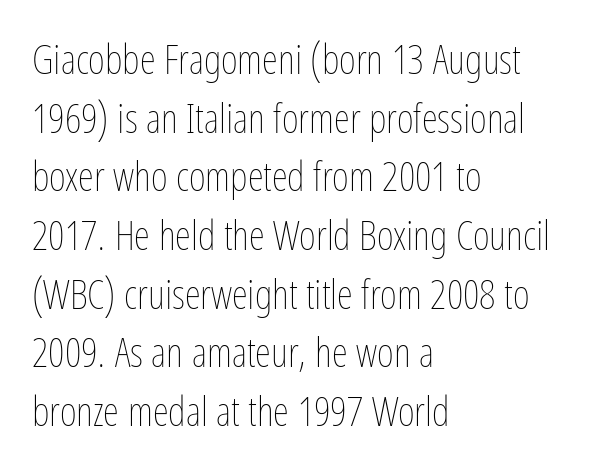
Each stroke keeps to a modest, everyday thickness or less. Normally led — the rows are evenly, conventionally spaced. Is this a fixed-width face? No — the glyphs have proportional, varying widths. How are the letters spaced? Ordinarily, with no added tracking. Bare-footed words on every line. This sample uses an upright cut, with every glyph sitting square on the baseline.
